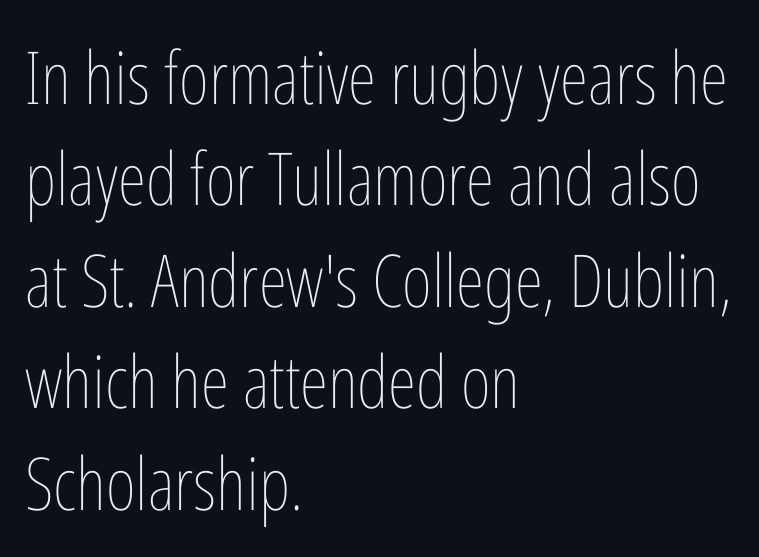
Weight class: somewhere from thin through regular. Rule under the text: the space is simply empty. Successive baselines arrive at the customary interval. Notice how the passage keeps a crisp vertical edge on the left only. Looks like regular typesetting: each glyph gets only the width it needs.
